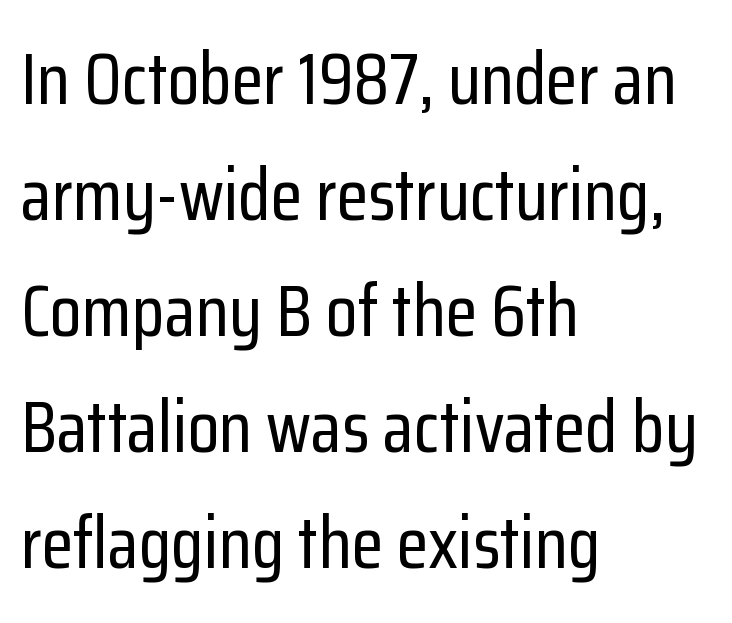
These lines are rendered in a variable-pitch font. The passage shown is typeset with a sans-serif family. Each new line begins a customary step beneath the previous one. Is the block centered? No — it sits flush against the left margin. Tracking here is standard; glyphs follow each other at the usual distance. Ordinary non-slanted type is in use.
